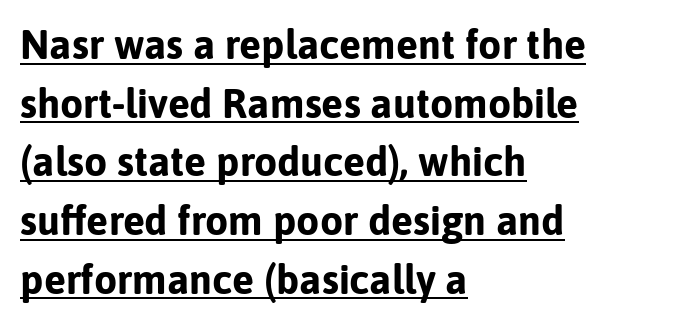
{"serif": "no", "italic": "no", "bold": "yes", "weight": "bold", "width": "normal", "stroke_contrast": "low", "x_height": "medium", "monospaced": "no", "underline": "yes", "align": "left", "line_spacing": "normal", "line_spacing_ratio": 1.43, "letter_spacing": "normal", "letter_spacing_em": 0.0, "glyph_px": 41}
